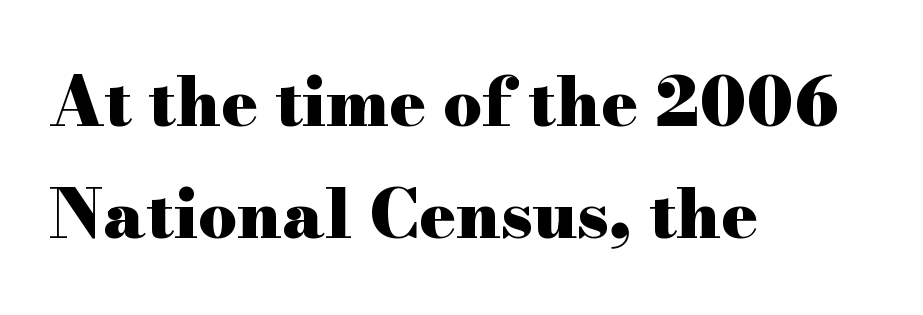
{"serif": "yes", "italic": "no", "bold": "yes", "weight": "heavy", "width": "wide", "stroke_contrast": "high", "x_height": "small", "monospaced": "no", "underline": "no", "align": "left", "line_spacing": "normal", "line_spacing_ratio": 1.64, "letter_spacing": "normal", "letter_spacing_em": 0.0, "glyph_px": 68}
